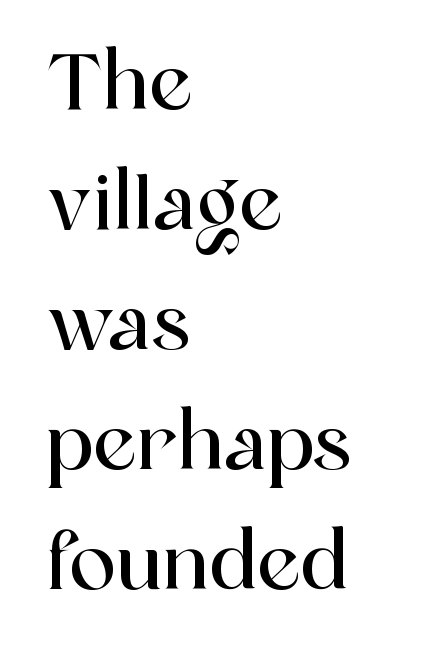
The strip under each line holds only bare page. Classification — serif. Left-aligned paragraph, ragged on the right. Vertical spacing — default. The passage shown is typed in a proportional face where columns would drift. The letters sit at their default tracking, neither squeezed nor spread.
